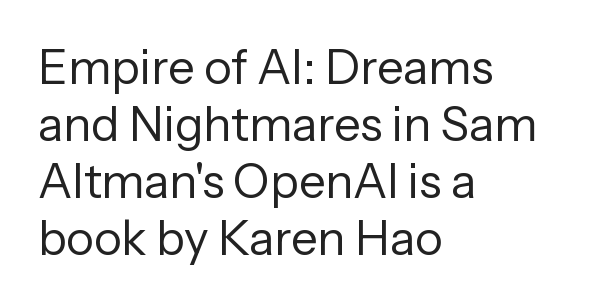
The type family on display is of the sans-serif kind. You could call the tracking neutral — neither tight nor loose. Upright lettering throughout. These lines are rendered in a variable-pitch font.
